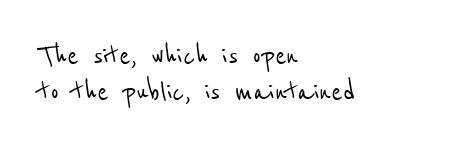
A sans-serif font was chosen for this passage. Plain, unruled lines of type. The letters advance in unequal steps, a hallmark of proportional type. What stands out about the letter spacing? Nothing — it is the standard amount. A classic flush-left, rag-right setting is used for this passage. Tightly led — the rows are bunched.
